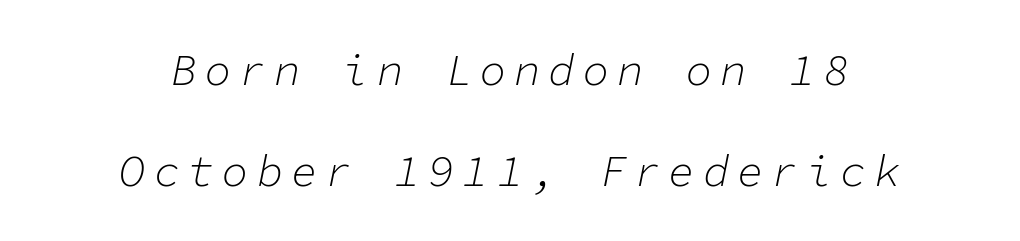
Q: Is the text bold? A: No.
Q: Is the text italic (slanted)? A: Yes, it leans right by about 11 degrees.
Q: Is the text underlined? A: No.
Q: How is the paragraph aligned? A: Centered.
Q: Is the spacing between lines tight, normal or loose? A: Loose.
Q: Width (condensed, normal, or wide)? A: Normal.
Q: Stroke contrast? A: Low.
Q: x-height? A: Medium.
Q: Monospaced? A: Yes.
